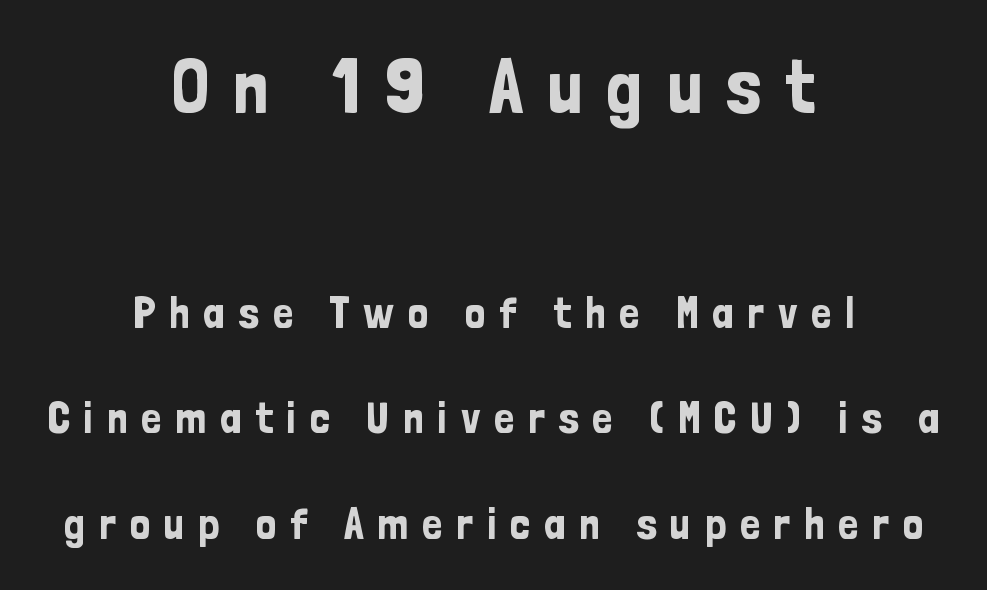
Q: Is the text italic (slanted)? A: No, it is upright.
Q: Is the typeface a serif or a sans-serif typeface? A: Sans-serif.
Q: Is the text underlined? A: No.
Q: How is the paragraph aligned? A: Centered.
Q: Is the spacing between letters normal or unusually wide? A: Unusually wide.
Q: Is the spacing between lines tight, normal or loose? A: Loose.
Q: Which block of text is set in a larger size, the first (top) or the second (bottom)? A: The first (top) one.
Q: Width (condensed, normal, or wide)? A: Condensed.
Q: Stroke contrast? A: Low.
Q: x-height? A: Medium.
Q: Monospaced? A: No.
